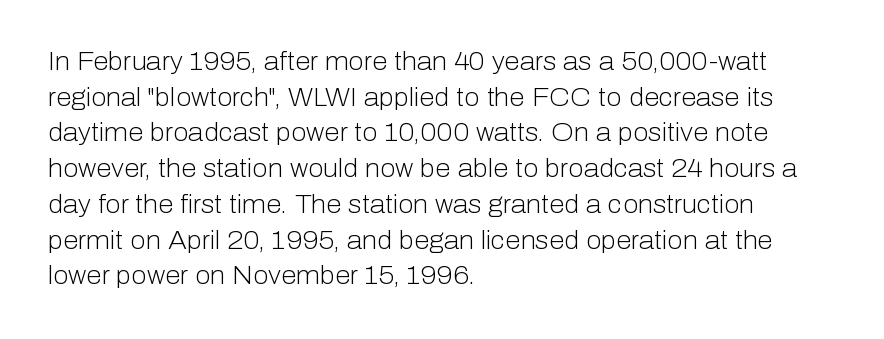
Q: Is the text bold? A: No.
Q: Is the text italic (slanted)? A: No, it is upright.
Q: Is the text underlined? A: No.
Q: How is the paragraph aligned? A: Left-aligned.
Q: Is the spacing between letters normal or unusually wide? A: Normal.
Q: Is the spacing between lines tight, normal or loose? A: Normal.
